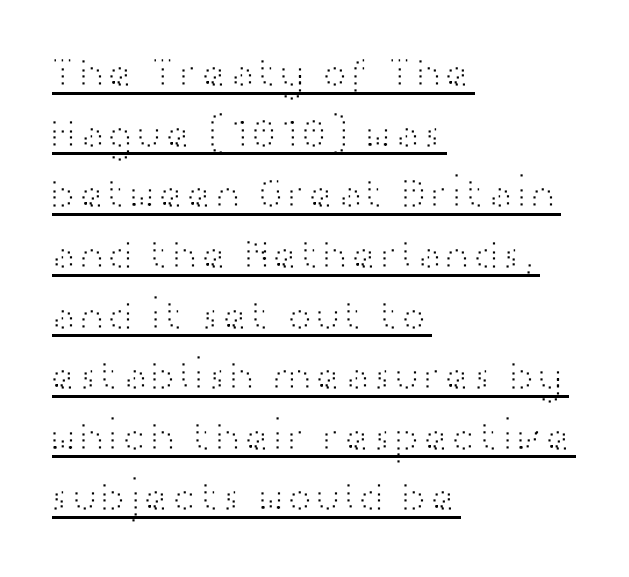
Q: Is the text bold? A: No.
Q: Is the text italic (slanted)? A: No, it is upright.
Q: Is the typeface a serif or a sans-serif typeface? A: Sans-serif.
Q: Is the text underlined? A: Yes.
Q: How is the paragraph aligned? A: Left-aligned.
Q: Is the spacing between letters normal or unusually wide? A: Normal.
Q: Is the spacing between lines tight, normal or loose? A: Normal.
Q: Width (condensed, normal, or wide)? A: Wide.
Q: Stroke contrast? A: High.
Q: x-height? A: Medium.
Q: Monospaced? A: No.
